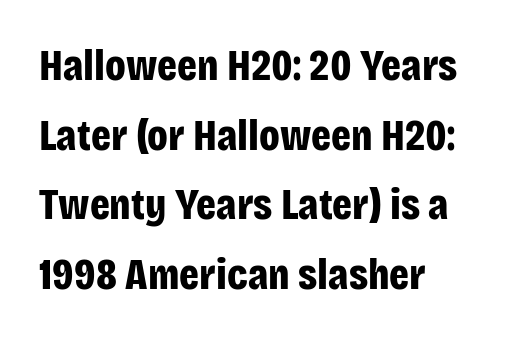
{"serif": "no", "italic": "no", "bold": "yes", "weight": "bold", "width": "condensed", "stroke_contrast": "low", "x_height": "large", "monospaced": "no", "underline": "no", "align": "left", "line_spacing": "normal", "line_spacing_ratio": 1.58, "letter_spacing": "normal", "letter_spacing_em": 0.0, "glyph_px": 44}
